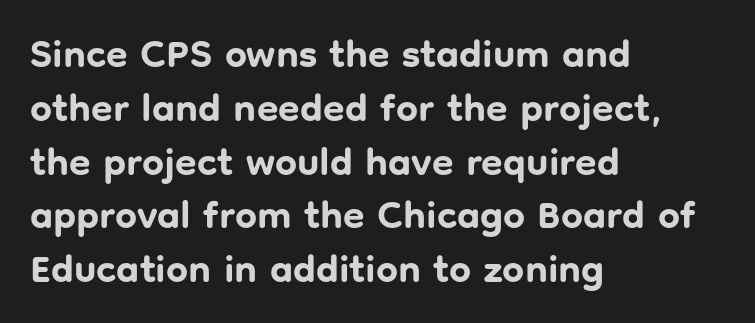
Q: Is the text bold? A: Yes.
Q: Is the text italic (slanted)? A: No, it is upright.
Q: Is the typeface a serif or a sans-serif typeface? A: Sans-serif.
Q: Is the text underlined? A: No.
Q: How is the paragraph aligned? A: Left-aligned.
Q: Is the spacing between letters normal or unusually wide? A: Normal.
Q: Is the spacing between lines tight, normal or loose? A: Normal.
Q: Width (condensed, normal, or wide)? A: Normal.
Q: Stroke contrast? A: Low.
Q: x-height? A: Medium.
Q: Monospaced? A: No.
